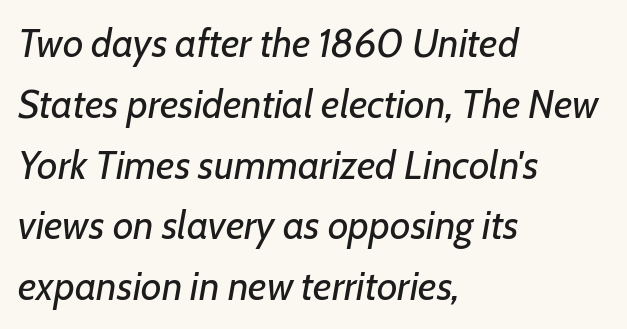
{"italic": "yes", "lean": "right", "slant_degrees": 7, "bold": "no", "weight": "regular", "width": "normal", "stroke_contrast": "low", "x_height": "medium", "monospaced": "no", "underline": "no", "align": "left", "line_spacing": "normal", "line_spacing_ratio": 1.52, "letter_spacing": "normal", "letter_spacing_em": 0.0, "glyph_px": 40}
